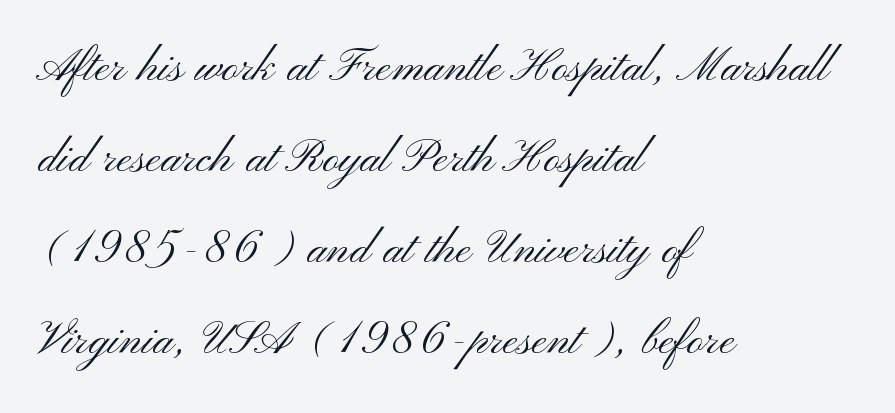
These lines are rendered in a variable-pitch font. Serif or sans? Sans — the stroke terminals are bare. Casual observation: everything's shoved over to the left. Type without underlining. Tracking value appears to be zero — textbook default spacing.
